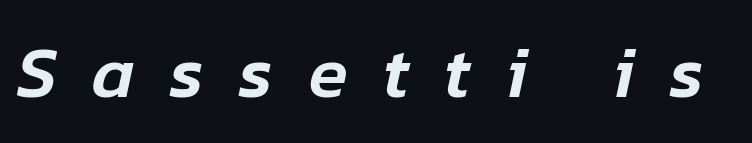
Q: Is the text italic (slanted)? A: Yes, it leans right by about 12 degrees.
Q: Is the text underlined? A: No.
Q: Is the spacing between letters normal or unusually wide? A: Unusually wide.
Q: Width (condensed, normal, or wide)? A: Normal.
Q: Stroke contrast? A: Low.
Q: x-height? A: Medium.
Q: Monospaced? A: No.
